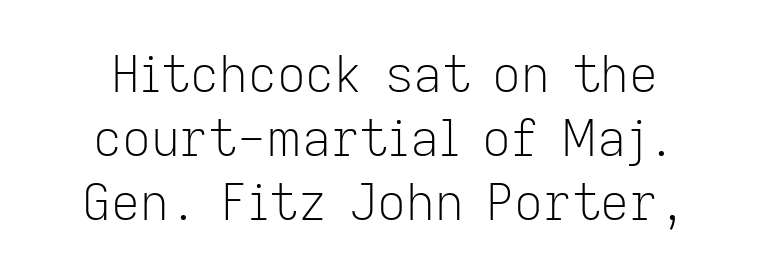
The image shows 50 px light sans-serif type, upright; set normal line spacing (1.28x), normal letter spacing, not underlined; low stroke contrast and a medium x-height.
